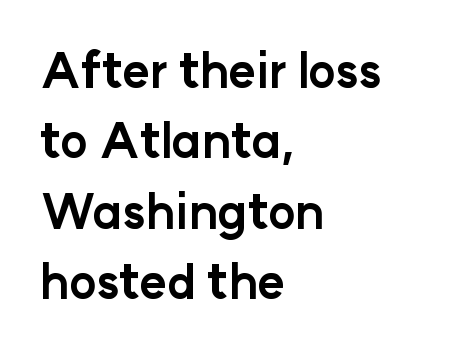
{"serif": "no", "italic": "no", "bold": "yes", "weight": "bold", "width": "normal", "stroke_contrast": "low", "x_height": "medium", "monospaced": "no", "underline": "no", "align": "left", "line_spacing": "normal", "line_spacing_ratio": 1.5, "letter_spacing": "normal", "letter_spacing_em": 0.0, "glyph_px": 47}
